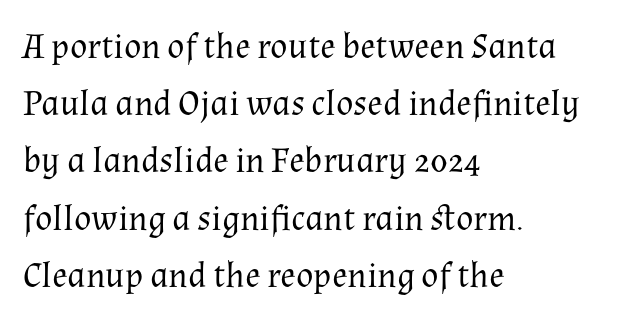
The image shows 36 px regular-weight serif type, upright; set left-aligned, normal line spacing (1.59x), normal letter spacing, not underlined; medium stroke contrast and a medium x-height.
